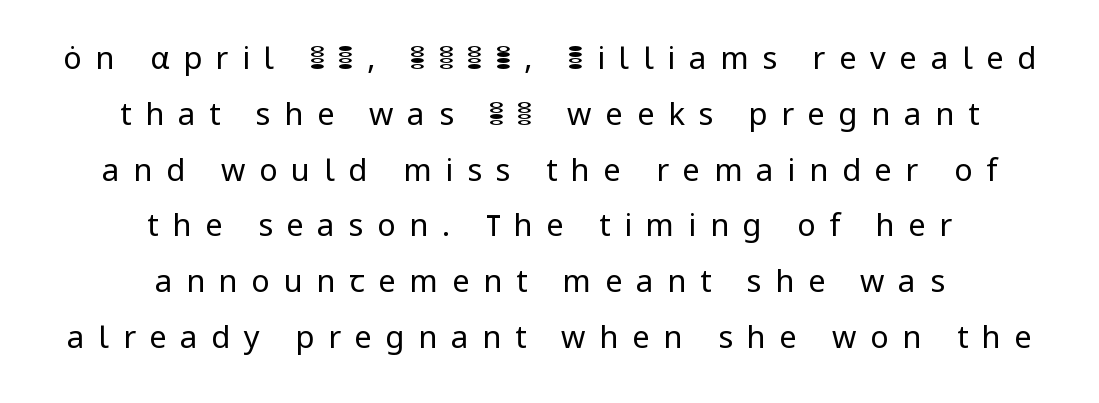
Q: Is the text bold? A: No.
Q: Is the text italic (slanted)? A: No, it is upright.
Q: Is the typeface a serif or a sans-serif typeface? A: Sans-serif.
Q: Is the text underlined? A: No.
Q: How is the paragraph aligned? A: Centered.
Q: Is the spacing between letters normal or unusually wide? A: Unusually wide.
Q: Width (condensed, normal, or wide)? A: Normal.
Q: Stroke contrast? A: Low.
Q: x-height? A: Medium.
Q: Monospaced? A: No.
